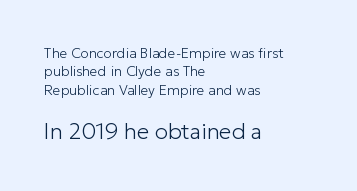
Q: Is the text bold? A: No.
Q: Is the text italic (slanted)? A: No, it is upright.
Q: Is the text underlined? A: No.
Q: How is the paragraph aligned? A: Left-aligned.
Q: Is the spacing between letters normal or unusually wide? A: Normal.
Q: Is the spacing between lines tight, normal or loose? A: Normal.
Q: Which block of text is set in a larger size, the first (top) or the second (bottom)? A: The second (bottom) one.
